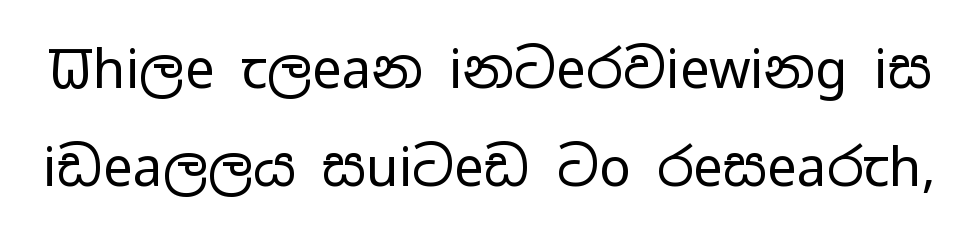
Q: Is the text bold? A: No.
Q: Is the text italic (slanted)? A: No, it is upright.
Q: Is the typeface a serif or a sans-serif typeface? A: Sans-serif.
Q: Is the text underlined? A: No.
Q: Is the spacing between letters normal or unusually wide? A: Normal.
Q: Width (condensed, normal, or wide)? A: Wide.
Q: Stroke contrast? A: Low.
Q: x-height? A: Medium.
Q: Monospaced? A: No.
